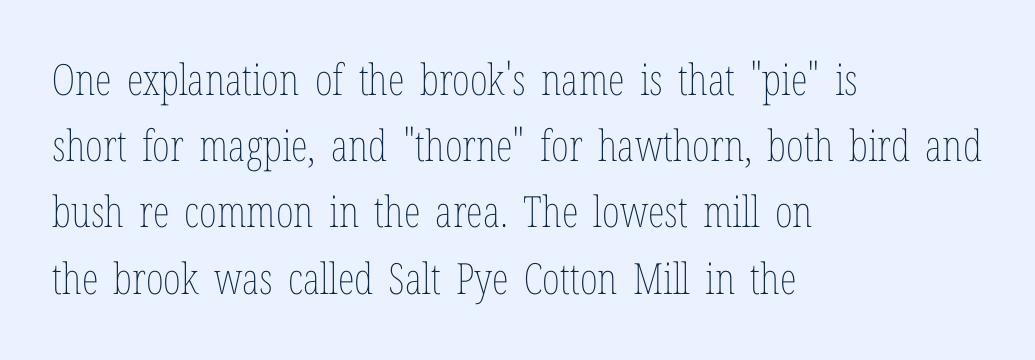
The image shows 43 px thin, condensed type, upright; set left-aligned, normal line spacing (1.54x), normal letter spacing, not underlined; low stroke contrast and a medium x-height.
